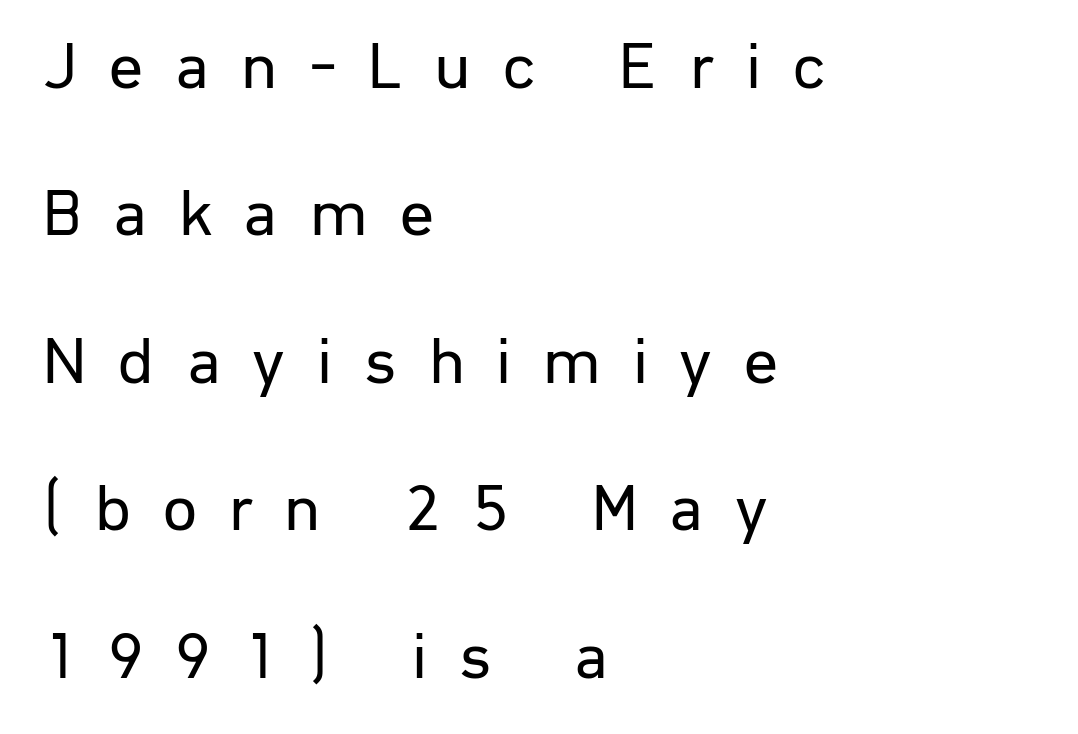
Q: Is the text bold? A: No.
Q: Is the text italic (slanted)? A: No, it is upright.
Q: Is the typeface a serif or a sans-serif typeface? A: Sans-serif.
Q: Is the text underlined? A: No.
Q: How is the paragraph aligned? A: Left-aligned.
Q: Is the spacing between letters normal or unusually wide? A: Unusually wide.
Q: Is the spacing between lines tight, normal or loose? A: Loose.
Q: Width (condensed, normal, or wide)? A: Normal.
Q: Stroke contrast? A: Low.
Q: x-height? A: Medium.
Q: Monospaced? A: No.
